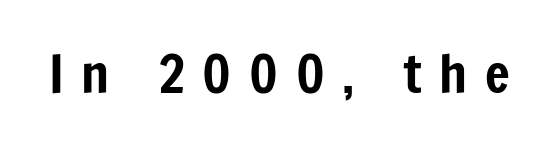
The face used here is proportionally spaced, like ordinary book or web type. Grotesque or geometric, the face here clearly has no serifs. A clean baseline with only descenders dipping below it. These lines have a slow, spaced-out rhythm from letter to letter. Tall strokes in this sample are plumb rather than angled.
